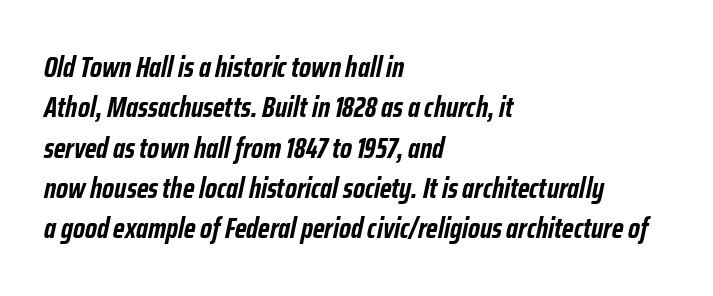
Posture: slanted. Left-aligned paragraph, ragged on the right. The rendering uses natural spacing where letterforms have individual widths. Notice how descenders clear the ascenders below comfortably — that's standard leading. These lines carry a lot of weight — the face is fully bold.
